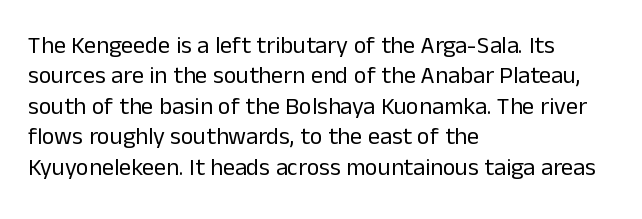
The image shows 24 px text type, upright; set left-aligned, normal line spacing (1.27x), normal letter spacing, not underlined.
